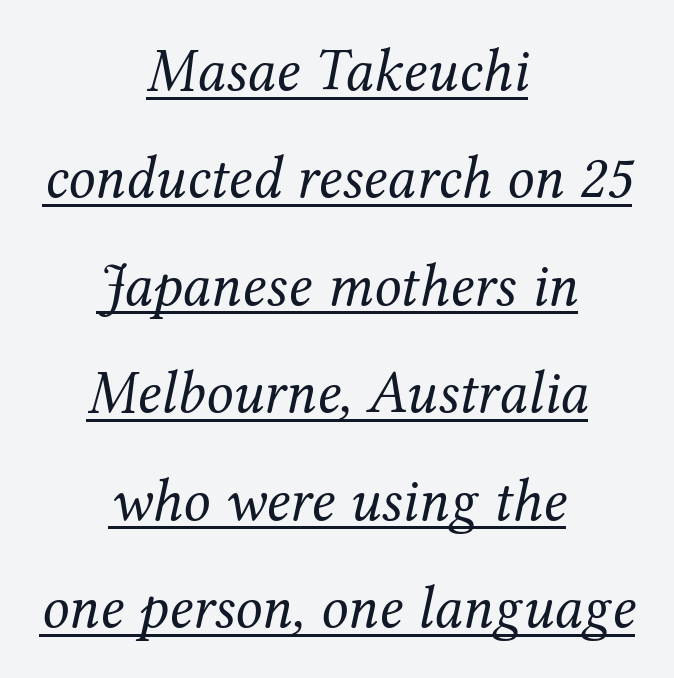
Note the varied advance widths — an 'i' is clearly narrower than an 'm'. The text was rendered using a seriffed face with decorative stroke endings. What decoration does the sample have? An underline. The typography opts for an oblique posture over an upright one. Nothing unusual about the tracking: characters are spaced as the font intends. The weight tops out at a normal text grade.
